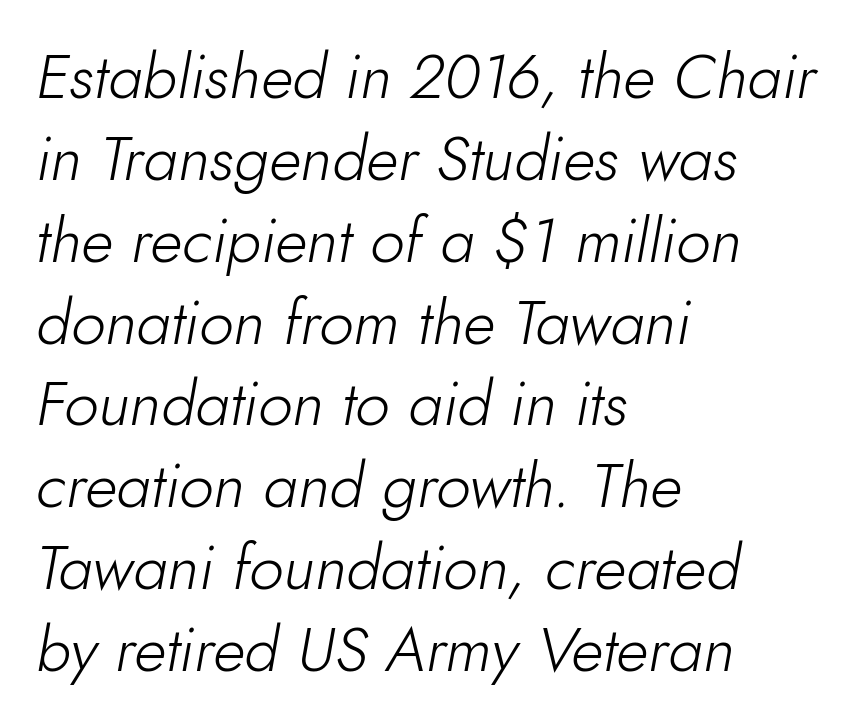
Q: Is the text bold? A: No.
Q: Is the text italic (slanted)? A: Yes, it leans right by about 10 degrees.
Q: Is the text underlined? A: No.
Q: How is the paragraph aligned? A: Left-aligned.
Q: Is the spacing between letters normal or unusually wide? A: Normal.
Q: Is the spacing between lines tight, normal or loose? A: Normal.
Q: Width (condensed, normal, or wide)? A: Normal.
Q: Stroke contrast? A: Low.
Q: x-height? A: Small.
Q: Monospaced? A: No.
